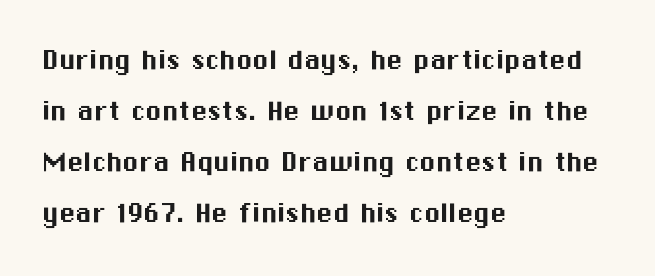
How are the letters spaced? Ordinarily, with no added tracking. The designer left line spacing at the default. Bare-footed words on every line. Every row of glyphs begins at an identical x-position on the left.
